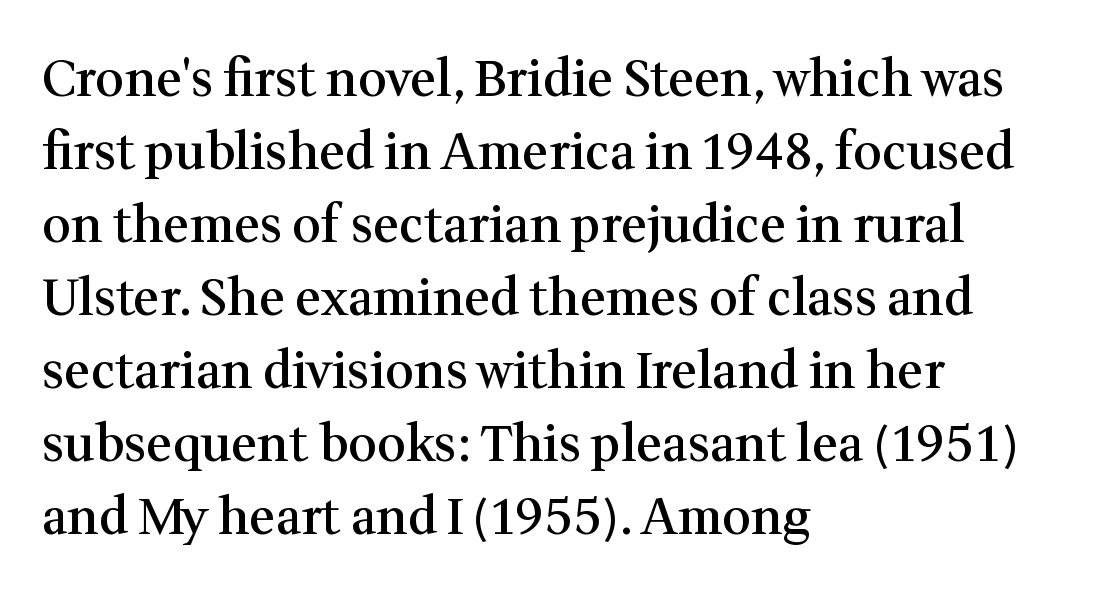
{"serif": "yes", "italic": "no", "bold": "semi", "weight": "semibold", "width": "normal", "stroke_contrast": "medium", "x_height": "medium", "monospaced": "no", "underline": "no", "align": "left", "line_spacing": "normal", "line_spacing_ratio": 1.46, "letter_spacing": "normal", "letter_spacing_em": 0.0, "glyph_px": 50}
